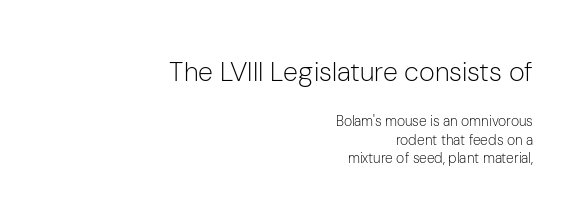
{"italic": "no", "bold": "no", "underline": "no", "align": "right", "line_spacing": "normal", "line_spacing_ratio": 1.34, "letter_spacing": "normal", "letter_spacing_em": 0.0, "larger_block": "first", "size_ratio": 1.93, "glyph_px": 27}
